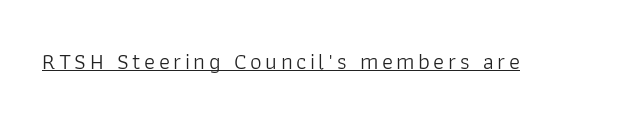
The image shows 23 px text type, upright; set underlined.
